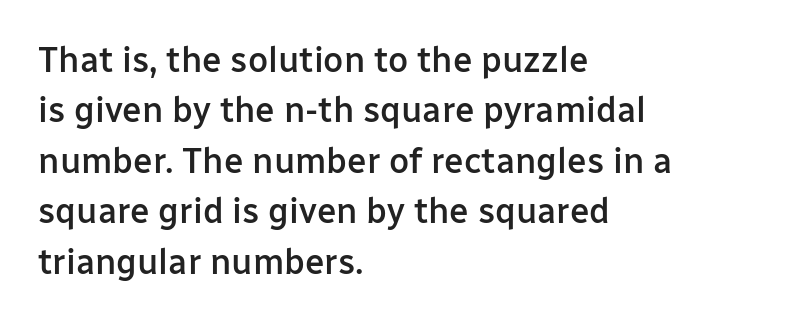
{"serif": "no", "italic": "no", "bold": "semi", "weight": "semibold", "width": "normal", "stroke_contrast": "low", "x_height": "medium", "monospaced": "no", "underline": "no", "align": "left", "line_spacing": "normal", "line_spacing_ratio": 1.44, "letter_spacing": "normal", "letter_spacing_em": 0.0, "glyph_px": 35}
